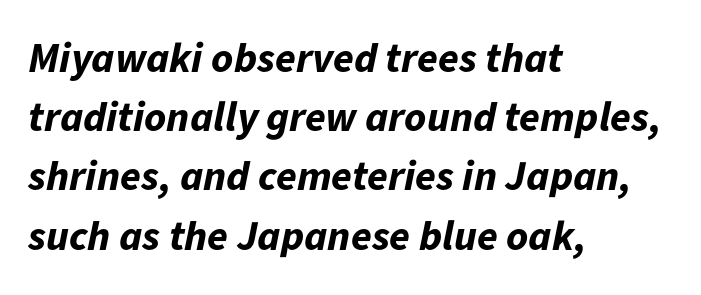
Tracking here is standard; glyphs follow each other at the usual distance. The letters advance in unequal steps, a hallmark of proportional type. The block of text has a typical density, with ordinary space between rows. Compared with a centered layout, this one pins lines to the left instead.
